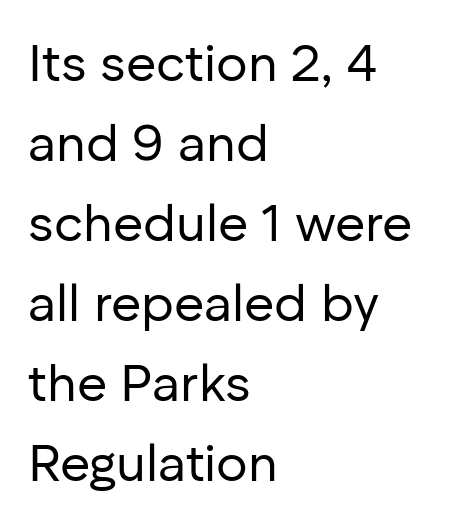
The image shows 52 px regular-weight sans-serif type, upright; set left-aligned, normal line spacing (1.54x), normal letter spacing, not underlined; low stroke contrast and a medium x-height.
